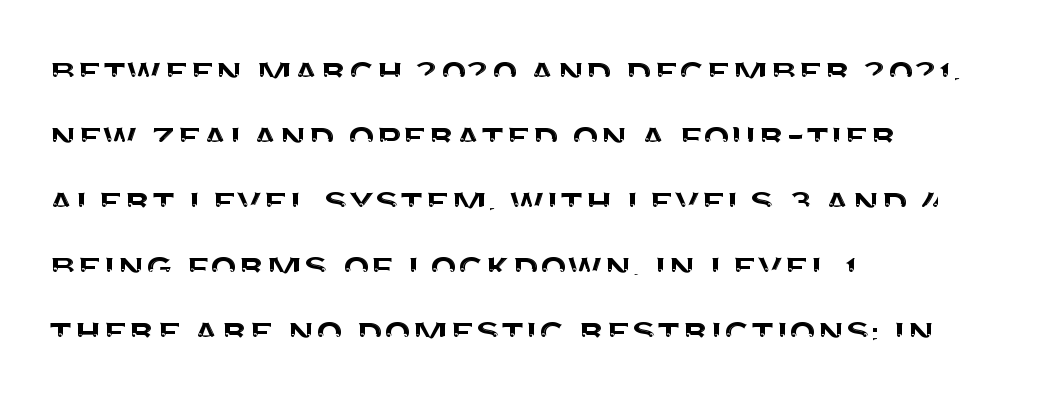
{"serif": "no", "italic": "no", "width": "normal", "stroke_contrast": "medium", "x_height": "large", "monospaced": "no", "underline": "no", "align": "left", "line_spacing": "normal", "line_spacing_ratio": 1.48, "letter_spacing": "normal", "letter_spacing_em": 0.0, "glyph_px": 44}
